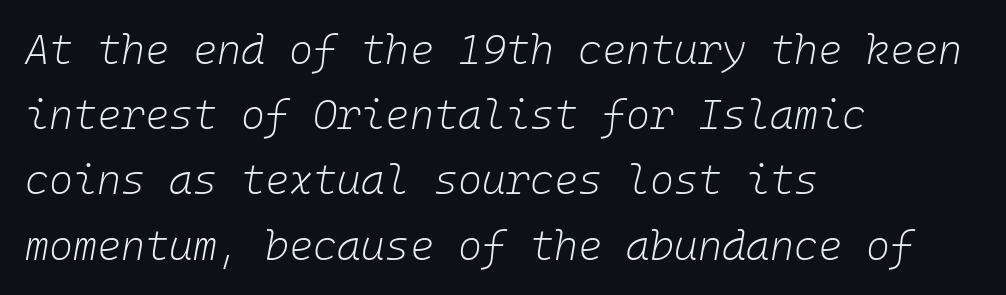
Q: Is the text bold? A: No.
Q: Is the text italic (slanted)? A: Yes, it leans right by about 10 degrees.
Q: Is the text underlined? A: No.
Q: How is the paragraph aligned? A: Left-aligned.
Q: Is the spacing between letters normal or unusually wide? A: Normal.
Q: Is the spacing between lines tight, normal or loose? A: Normal.
Q: Width (condensed, normal, or wide)? A: Normal.
Q: Stroke contrast? A: Low.
Q: x-height? A: Medium.
Q: Monospaced? A: Yes.
